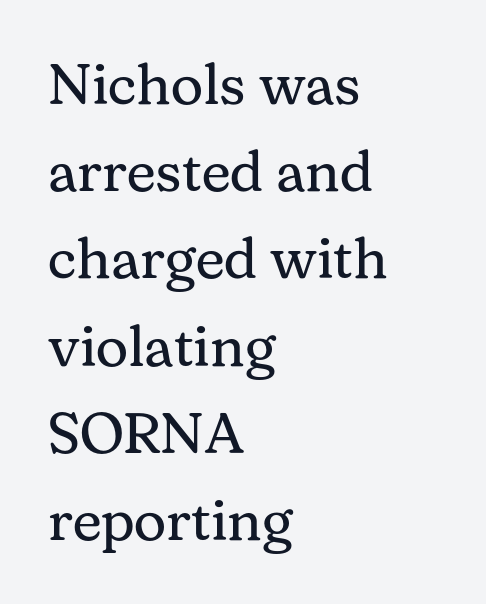
Q: Is the text bold? A: No.
Q: Is the text italic (slanted)? A: No, it is upright.
Q: Is the typeface a serif or a sans-serif typeface? A: Serif.
Q: Is the text underlined? A: No.
Q: How is the paragraph aligned? A: Left-aligned.
Q: Is the spacing between letters normal or unusually wide? A: Normal.
Q: Is the spacing between lines tight, normal or loose? A: Normal.
Q: Width (condensed, normal, or wide)? A: Normal.
Q: Stroke contrast? A: Medium.
Q: x-height? A: Medium.
Q: Monospaced? A: No.
